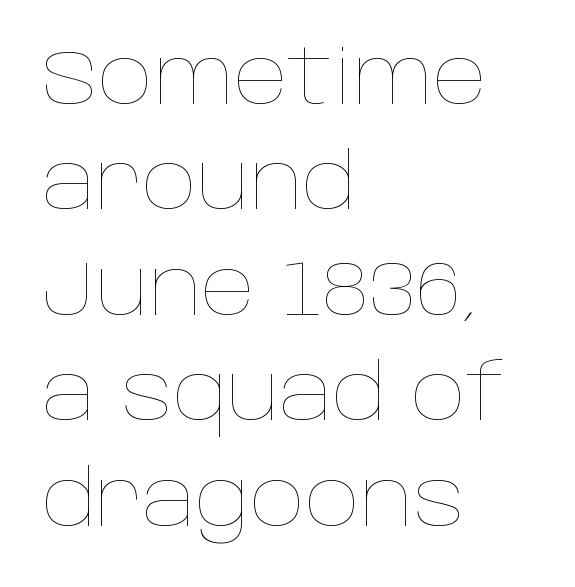
{"italic": "no", "bold": "no", "weight": "thin", "width": "normal", "stroke_contrast": "low", "x_height": "large", "monospaced": "no", "underline": "no", "align": "left", "line_spacing": "normal", "line_spacing_ratio": 1.37, "letter_spacing": "normal", "letter_spacing_em": 0.0, "glyph_px": 77}
